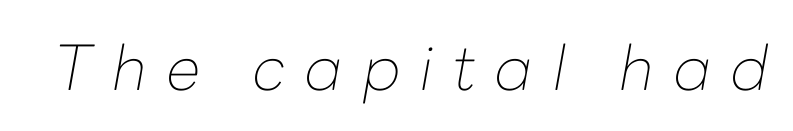
The image shows 62 px thin type, italic (leaning right); set unusually wide letter spacing (+0.32 em), not underlined; low stroke contrast and a medium x-height.
